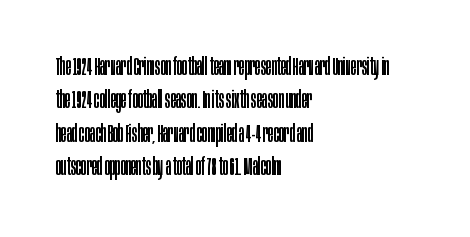
The image shows 25 px text type, upright; set left-aligned, normal line spacing (1.34x), normal letter spacing, not underlined.
